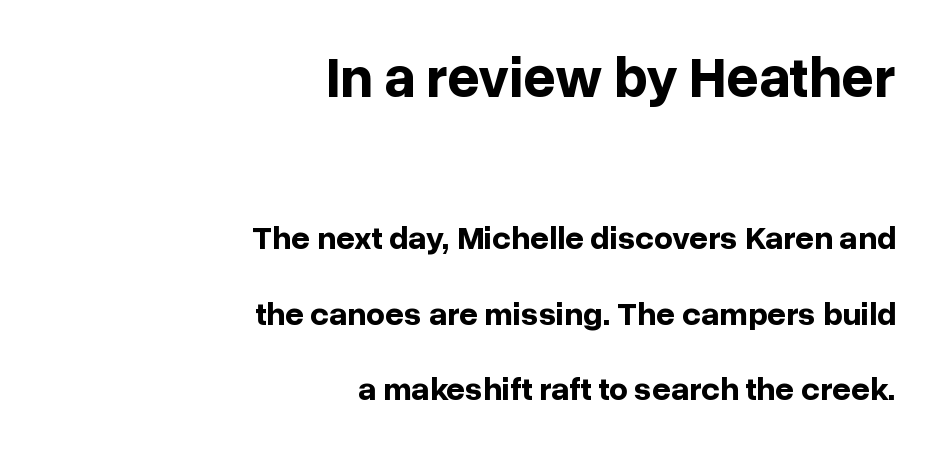
Q: Is the text bold? A: Yes.
Q: Is the text italic (slanted)? A: No, it is upright.
Q: Is the typeface a serif or a sans-serif typeface? A: Sans-serif.
Q: Is the text underlined? A: No.
Q: How is the paragraph aligned? A: Right-aligned.
Q: Is the spacing between letters normal or unusually wide? A: Normal.
Q: Is the spacing between lines tight, normal or loose? A: Loose.
Q: Which block of text is set in a larger size, the first (top) or the second (bottom)? A: The first (top) one.
Q: Width (condensed, normal, or wide)? A: Normal.
Q: Stroke contrast? A: Low.
Q: x-height? A: Medium.
Q: Monospaced? A: No.
